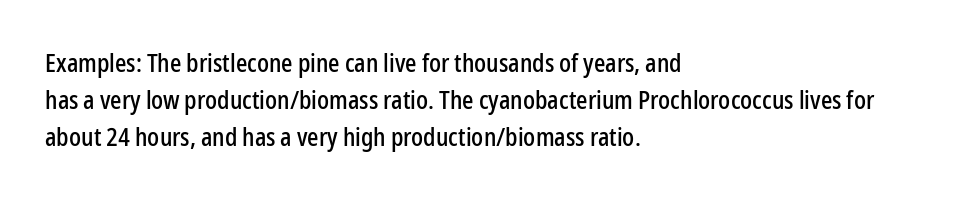
{"italic": "no", "underline": "no", "align": "left", "line_spacing": "normal", "line_spacing_ratio": 1.49, "letter_spacing": "normal", "letter_spacing_em": 0.0, "glyph_px": 25}
